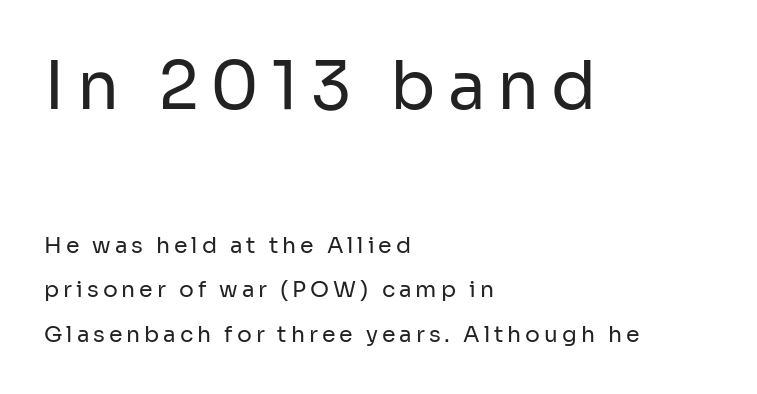
{"serif": "no", "italic": "no", "bold": "no", "weight": "regular", "width": "normal", "stroke_contrast": "low", "x_height": "medium", "monospaced": "no", "underline": "no", "align": "left", "line_spacing": "loose", "line_spacing_ratio": 2.03, "larger_block": "first", "size_ratio": 3.0, "glyph_px": 66}
